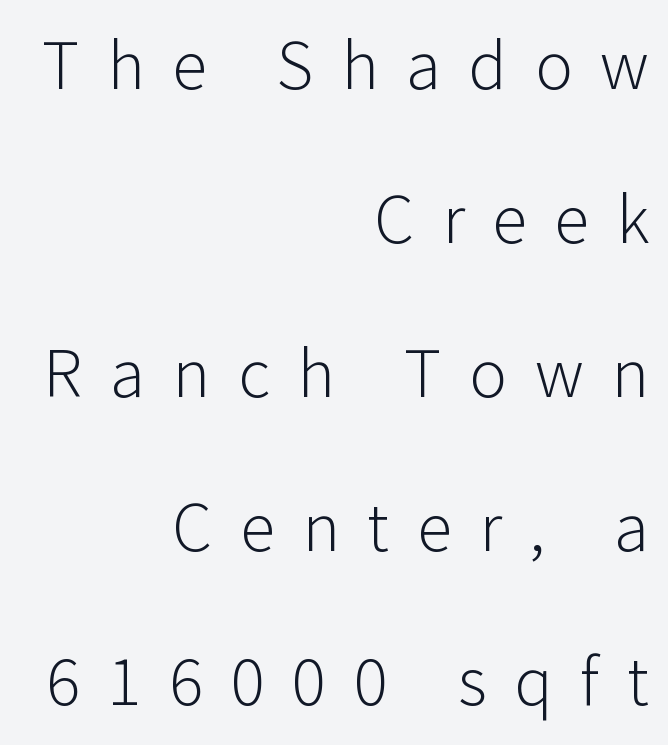
Q: Is the text bold? A: No.
Q: Is the text italic (slanted)? A: No, it is upright.
Q: Is the typeface a serif or a sans-serif typeface? A: Sans-serif.
Q: Is the text underlined? A: No.
Q: How is the paragraph aligned? A: Right-aligned.
Q: Is the spacing between letters normal or unusually wide? A: Unusually wide.
Q: Is the spacing between lines tight, normal or loose? A: Loose.
Q: Width (condensed, normal, or wide)? A: Normal.
Q: Stroke contrast? A: Low.
Q: x-height? A: Medium.
Q: Monospaced? A: No.
